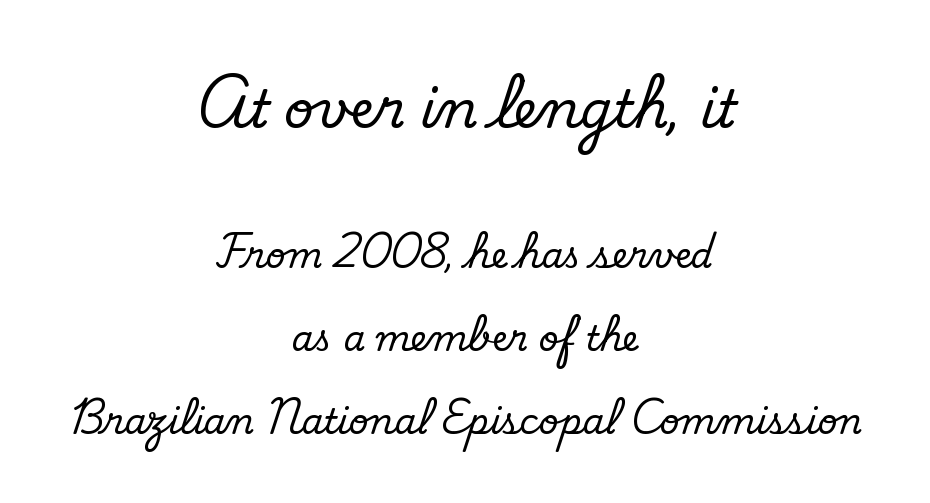
Q: Is the text bold? A: No.
Q: Is the typeface a serif or a sans-serif typeface? A: Sans-serif.
Q: Is the text underlined? A: No.
Q: How is the paragraph aligned? A: Centered.
Q: Is the spacing between letters normal or unusually wide? A: Normal.
Q: Is the spacing between lines tight, normal or loose? A: Loose.
Q: Which block of text is set in a larger size, the first (top) or the second (bottom)? A: The first (top) one.
Q: Width (condensed, normal, or wide)? A: Normal.
Q: Stroke contrast? A: Low.
Q: x-height? A: Small.
Q: Monospaced? A: No.
